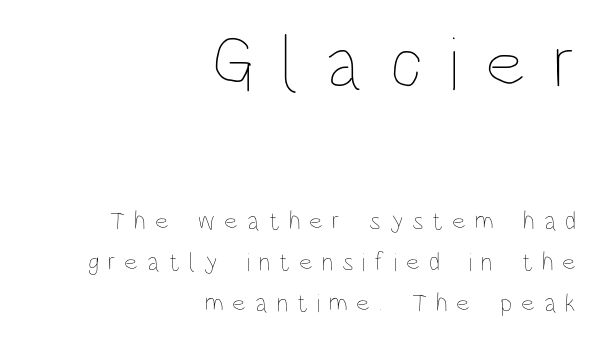
{"italic": "no", "bold": "no", "weight": "thin", "width": "condensed", "stroke_contrast": "low", "x_height": "large", "monospaced": "no", "underline": "no", "align": "right", "line_spacing": "normal", "line_spacing_ratio": 1.58, "letter_spacing": "wide", "letter_spacing_em": 0.34, "larger_block": "first", "size_ratio": 2.96, "glyph_px": 77}
